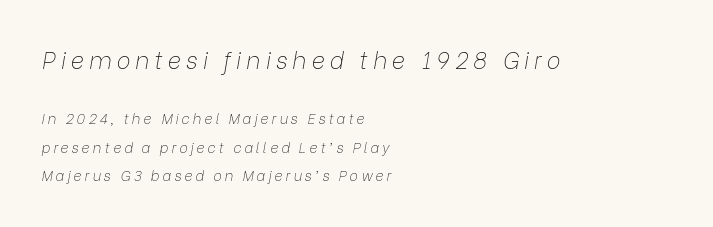
The image shows 23 px text type, italic (leaning right); set left-aligned, loose line spacing (2.06x), unusually wide letter spacing (+0.22 em), not underlined; the first (top) block is 1.64x larger.
